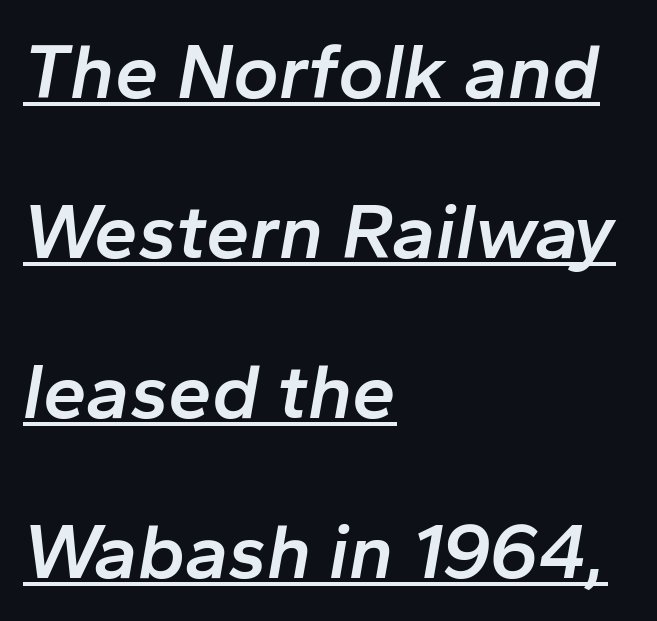
The image shows 78 px semibold type, italic (leaning right); set left-aligned, loose line spacing (2.05x), normal letter spacing, underlined; low stroke contrast and a medium x-height.
